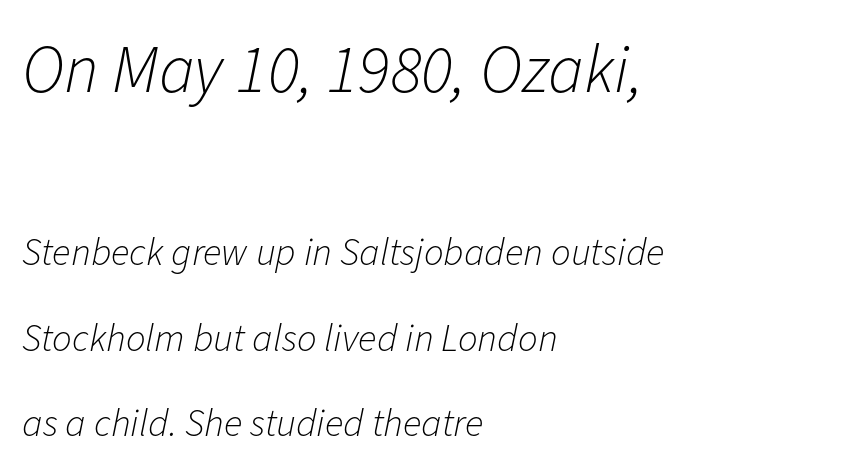
Look at the tracking — it's just the regular setting, nothing added. Whoever set this made the first block the dominant, larger element. Character widths vary here, with narrow letters taking less room than wide ones. All the whitespace from short lines collects on the right. Each row of text sits above clean, open space.
